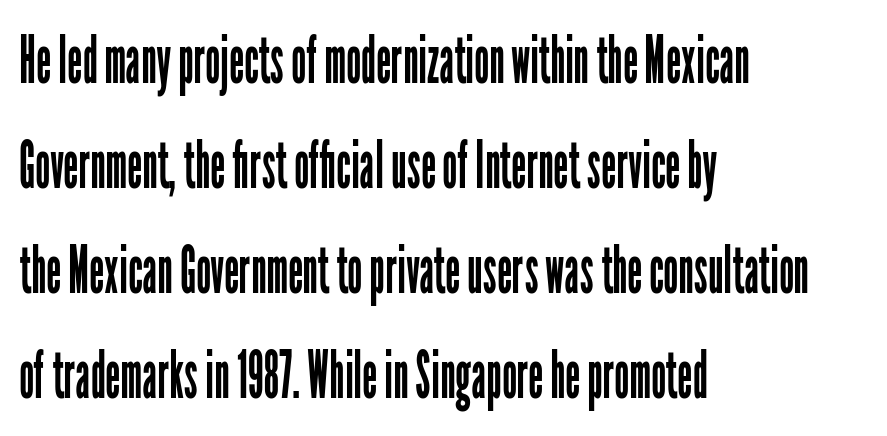
Q: Is the text bold? A: No.
Q: Is the text italic (slanted)? A: No, it is upright.
Q: Is the typeface a serif or a sans-serif typeface? A: Sans-serif.
Q: Is the text underlined? A: No.
Q: How is the paragraph aligned? A: Left-aligned.
Q: Is the spacing between letters normal or unusually wide? A: Normal.
Q: Is the spacing between lines tight, normal or loose? A: Normal.
Q: Width (condensed, normal, or wide)? A: Condensed.
Q: Stroke contrast? A: Low.
Q: x-height? A: Medium.
Q: Monospaced? A: No.
